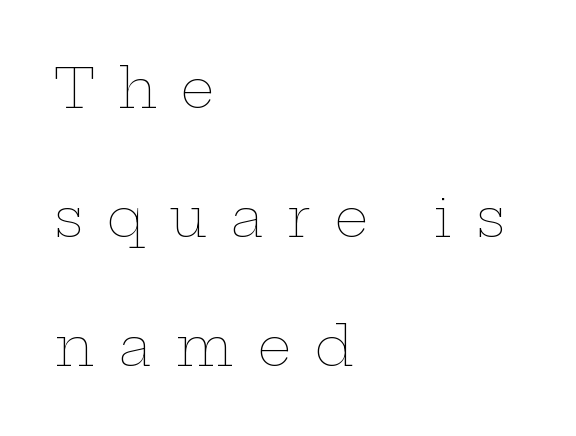
The image shows 54 px thin, wide type, upright; set left-aligned, loose line spacing (2.39x), unusually wide letter spacing (+0.44 em), not underlined; low stroke contrast and a medium x-height.
